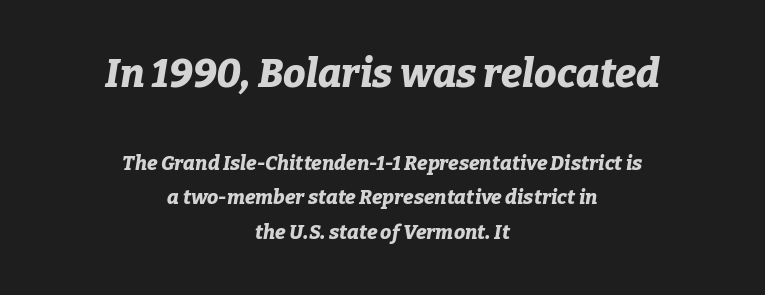
Q: Is the text bold? A: Yes.
Q: Is the text italic (slanted)? A: Yes, it leans right by about 9 degrees.
Q: Is the text underlined? A: No.
Q: How is the paragraph aligned? A: Centered.
Q: Is the spacing between letters normal or unusually wide? A: Normal.
Q: Which block of text is set in a larger size, the first (top) or the second (bottom)? A: The first (top) one.
Q: Width (condensed, normal, or wide)? A: Normal.
Q: Stroke contrast? A: Low.
Q: x-height? A: Medium.
Q: Monospaced? A: No.
